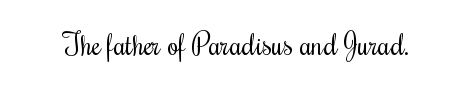
{"serif": "yes", "bold": "no", "weight": "regular", "width": "condensed", "stroke_contrast": "medium", "x_height": "small", "monospaced": "no", "underline": "no", "letter_spacing": "normal", "letter_spacing_em": 0.0, "glyph_px": 29}
